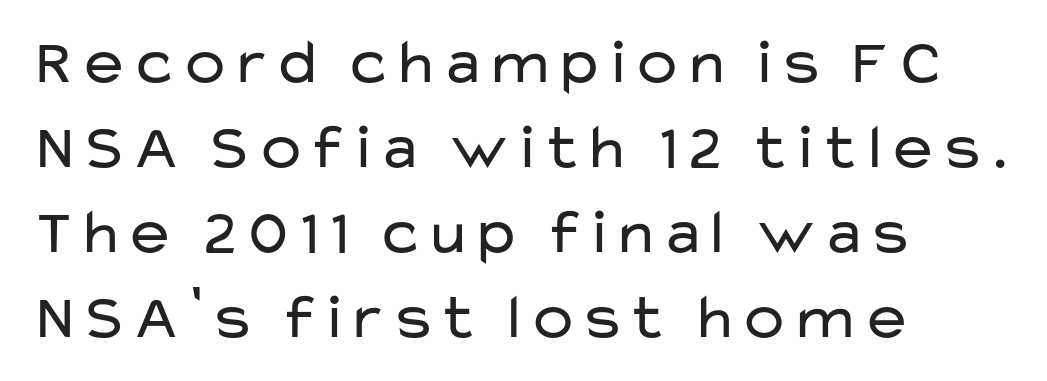
{"serif": "no", "italic": "no", "bold": "no", "weight": "regular", "width": "wide", "stroke_contrast": "low", "x_height": "medium", "monospaced": "no", "underline": "no", "align": "left", "line_spacing": "normal", "line_spacing_ratio": 1.33, "letter_spacing": "normal", "letter_spacing_em": 0.0, "glyph_px": 64}
